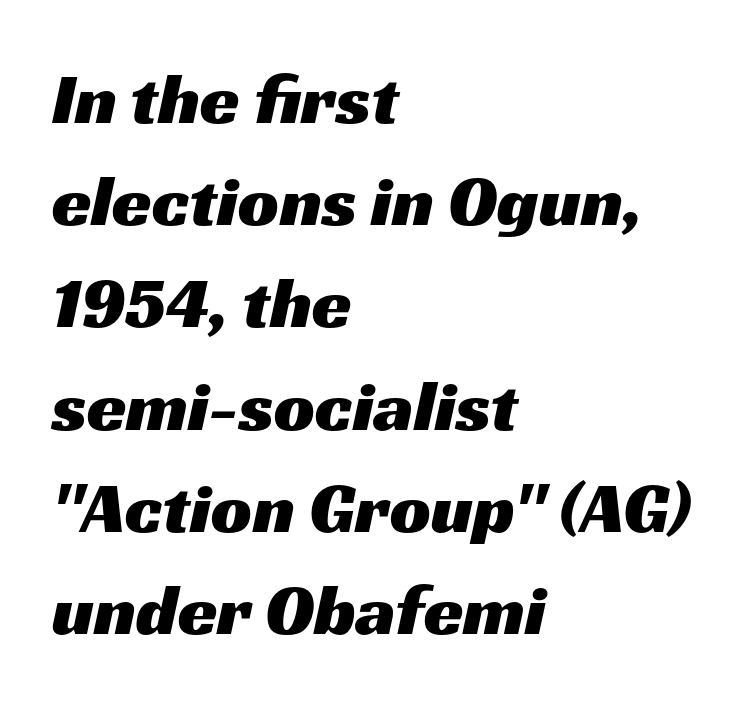
No feet cap the strokes, marking this as sans-serif type. Which margin do the lines hug? The left one — the right edge is uneven. The space between consecutive lines is moderate. Just letters on the line, the space beneath them empty.
